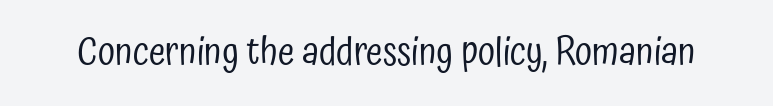
{"serif": "no", "italic": "no", "bold": "no", "weight": "regular", "width": "condensed", "stroke_contrast": "low", "x_height": "medium", "monospaced": "no", "underline": "no", "letter_spacing": "normal", "letter_spacing_em": 0.0, "glyph_px": 38}
